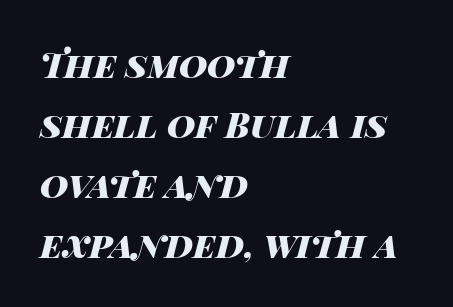
{"italic": "yes", "lean": "right", "slant_degrees": 14, "bold": "yes", "weight": "heavy", "width": "wide", "stroke_contrast": "high", "x_height": "large", "monospaced": "no", "underline": "no", "align": "left", "line_spacing_ratio": 1.71, "letter_spacing": "normal", "letter_spacing_em": 0.0, "glyph_px": 35}
